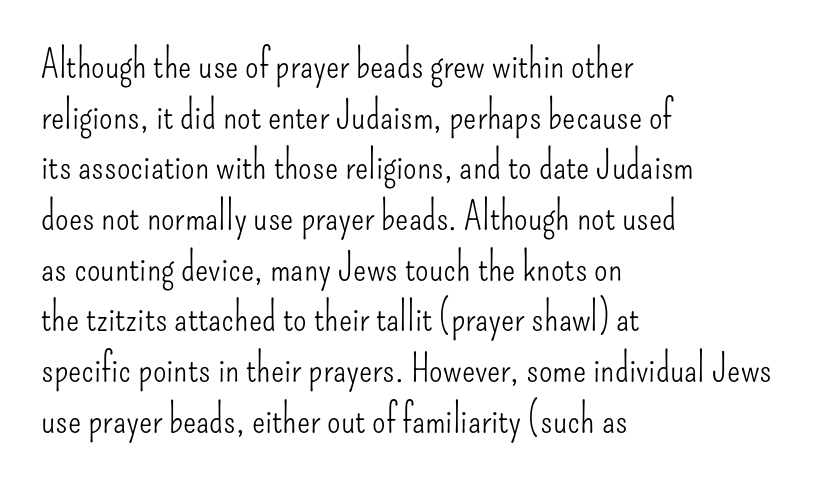
The image shows 39 px light, condensed sans-serif type, upright; set left-aligned, normal line spacing (1.3x), normal letter spacing, not underlined; low stroke contrast and a small x-height.
